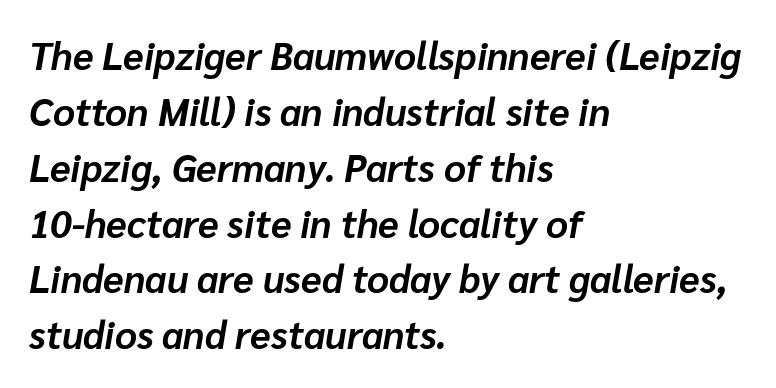
{"italic": "yes", "lean": "right", "slant_degrees": 10, "bold": "yes", "weight": "bold", "width": "normal", "stroke_contrast": "low", "x_height": "medium", "monospaced": "no", "underline": "no", "align": "left", "line_spacing": "normal", "line_spacing_ratio": 1.47, "letter_spacing": "normal", "letter_spacing_em": 0.0, "glyph_px": 38}
